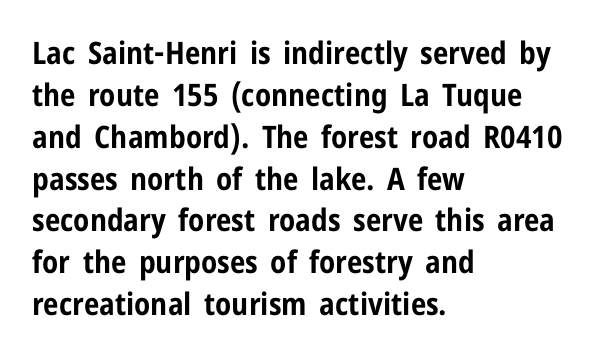
{"serif": "no", "italic": "no", "bold": "yes", "weight": "bold", "width": "condensed", "stroke_contrast": "low", "x_height": "medium", "monospaced": "no", "underline": "no", "align": "left", "line_spacing": "normal", "line_spacing_ratio": 1.35, "letter_spacing": "normal", "letter_spacing_em": 0.0, "glyph_px": 31}
